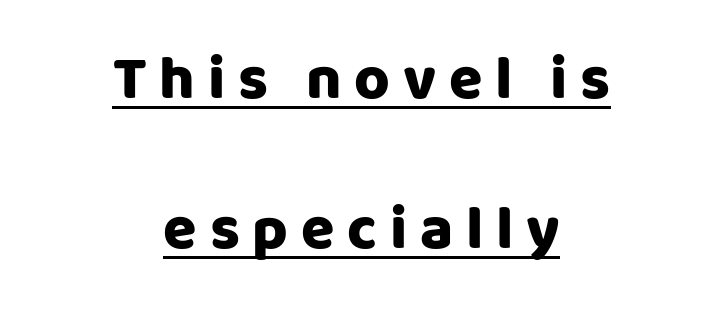
Bold? Absolutely — the strokes are thick and heavy. Alignment: centered. Note the varied advance widths — an 'i' is clearly narrower than an 'm'. Serif or sans? Sans — the stroke terminals are bare. The type sits square on the baseline with zero lean. The tracking reads as deliberately expanded to a designer's eye.
